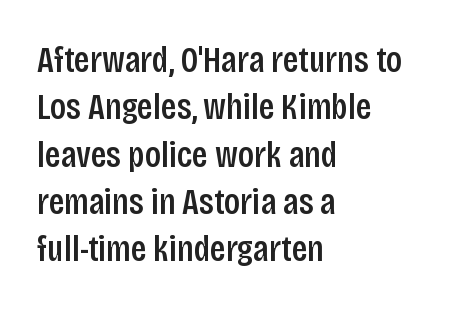
The image shows 37 px semibold, condensed sans-serif type, upright; set left-aligned, normal line spacing (1.28x), normal letter spacing, not underlined; low stroke contrast and a large x-height.
